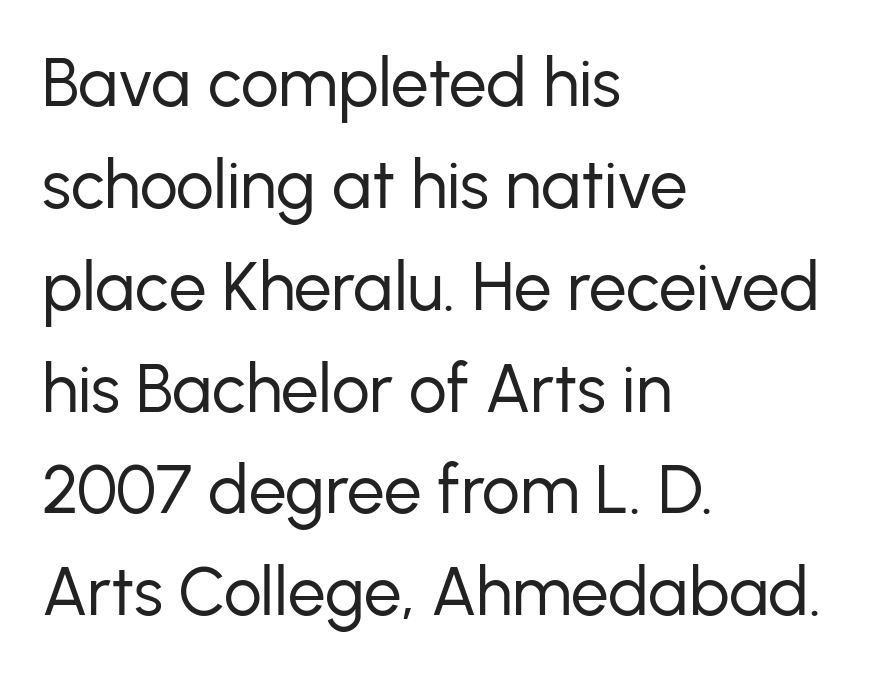
Is the stroke heavy? The answer is a plain regular-or-lighter. Bare-footed words on every line. Font category for this specimen: sans-serif. Left-aligned paragraph, ragged on the right. Spacing verdict: proportional, widths tailored to each character. Tracking value appears to be zero — textbook default spacing.
